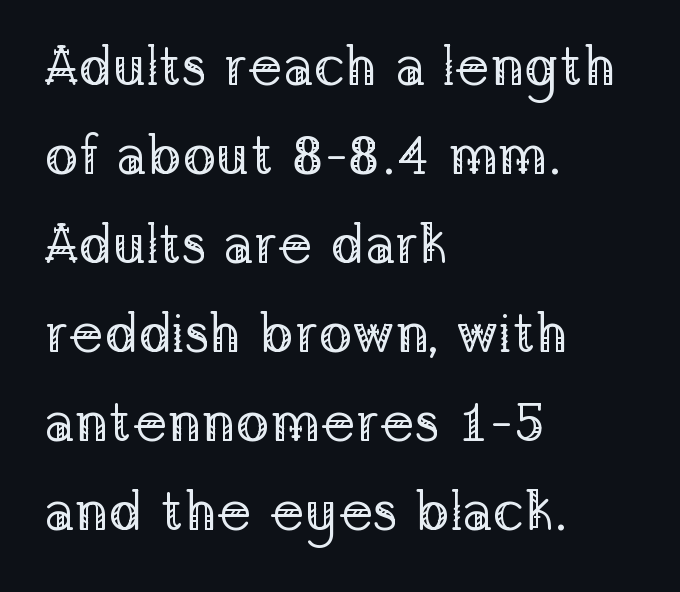
Interline gaps are of average width in this sample. Caption: face not bold, strokes unweighted. Does the lettering tilt? It doesn't — this is upright. Proportional: the letters do not fall into vertical columns. The horizontal fit of the characters is conventional and even.
